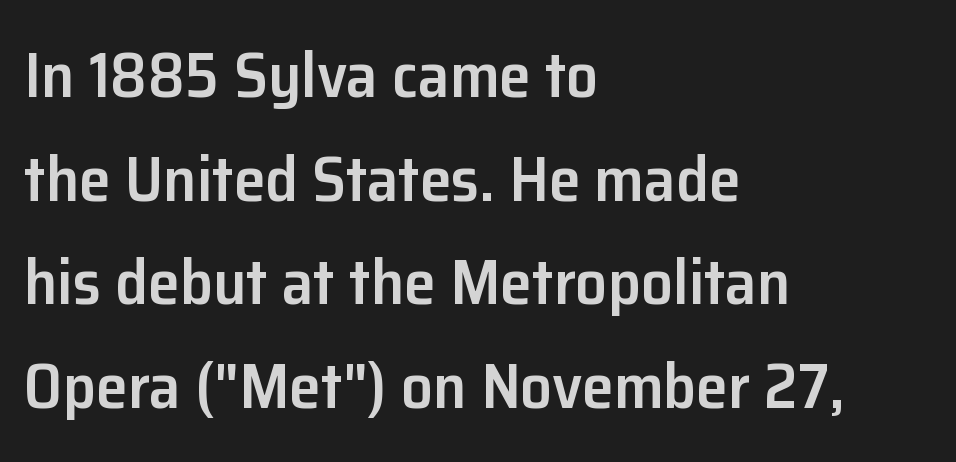
Q: Is the text bold? A: Semi-bold.
Q: Is the text italic (slanted)? A: No, it is upright.
Q: Is the typeface a serif or a sans-serif typeface? A: Sans-serif.
Q: Is the text underlined? A: No.
Q: How is the paragraph aligned? A: Left-aligned.
Q: Is the spacing between letters normal or unusually wide? A: Normal.
Q: Is the spacing between lines tight, normal or loose? A: Normal.
Q: Width (condensed, normal, or wide)? A: Normal.
Q: Stroke contrast? A: Low.
Q: x-height? A: Medium.
Q: Monospaced? A: No.
